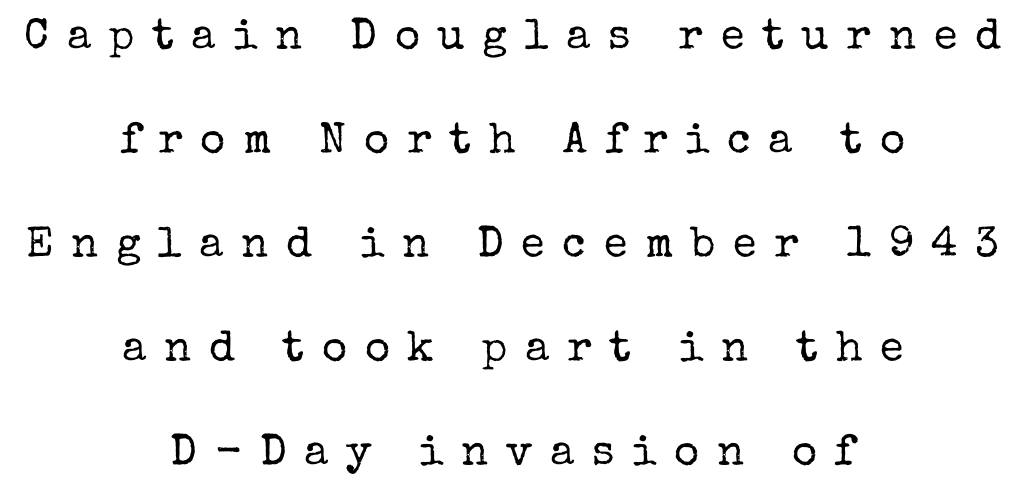
The image shows 43 px regular-weight serif type, upright; set centered, loose line spacing (2.42x), unusually wide letter spacing (+0.41 em), not underlined; low stroke contrast and a medium x-height.
